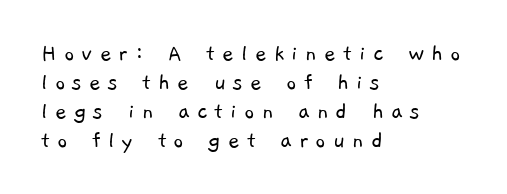
Q: Is the text bold? A: No.
Q: Is the text underlined? A: No.
Q: How is the paragraph aligned? A: Left-aligned.
Q: Is the spacing between letters normal or unusually wide? A: Unusually wide.
